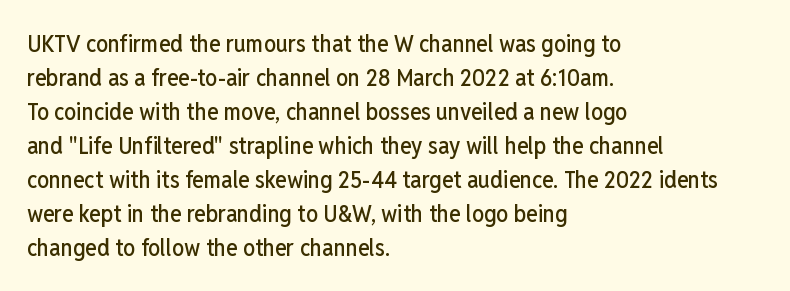
Q: Is the text italic (slanted)? A: No, it is upright.
Q: Is the text underlined? A: No.
Q: How is the paragraph aligned? A: Left-aligned.
Q: Is the spacing between letters normal or unusually wide? A: Normal.
Q: Is the spacing between lines tight, normal or loose? A: Normal.
